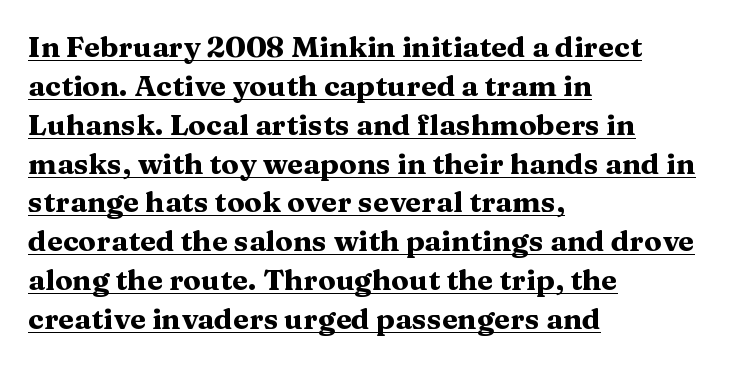
The typesetter has applied underlining to the passage shown. Leftover space on each line is placed entirely after the last word. Italic: no, the glyphs are upright roman. Typographically, this falls in the serif category. Letter spacing: default.
